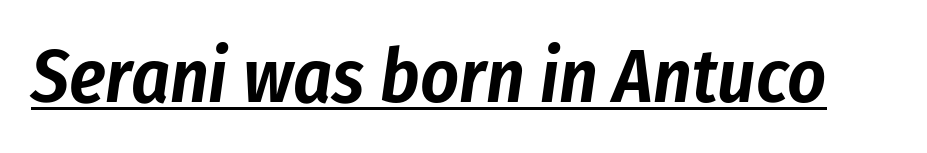
Nothing unusual about the tracking: characters are spaced as the font intends. A typesetter would call this proportional, since set widths differ per character. The sample's only ornament is a line tracing under the words. Is the type slanted? Yes — the strokes lean at a clear angle.
